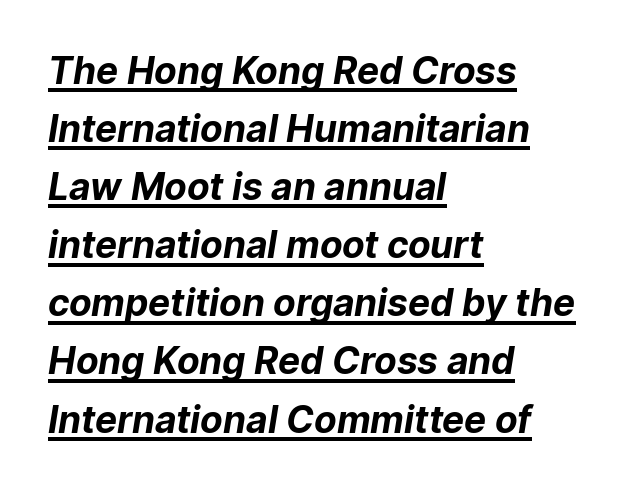
Q: Is the text bold? A: Yes.
Q: Is the typeface a serif or a sans-serif typeface? A: Sans-serif.
Q: Is the text underlined? A: Yes.
Q: How is the paragraph aligned? A: Left-aligned.
Q: Is the spacing between letters normal or unusually wide? A: Normal.
Q: Is the spacing between lines tight, normal or loose? A: Normal.
Q: Width (condensed, normal, or wide)? A: Normal.
Q: Stroke contrast? A: Low.
Q: x-height? A: Medium.
Q: Monospaced? A: No.
